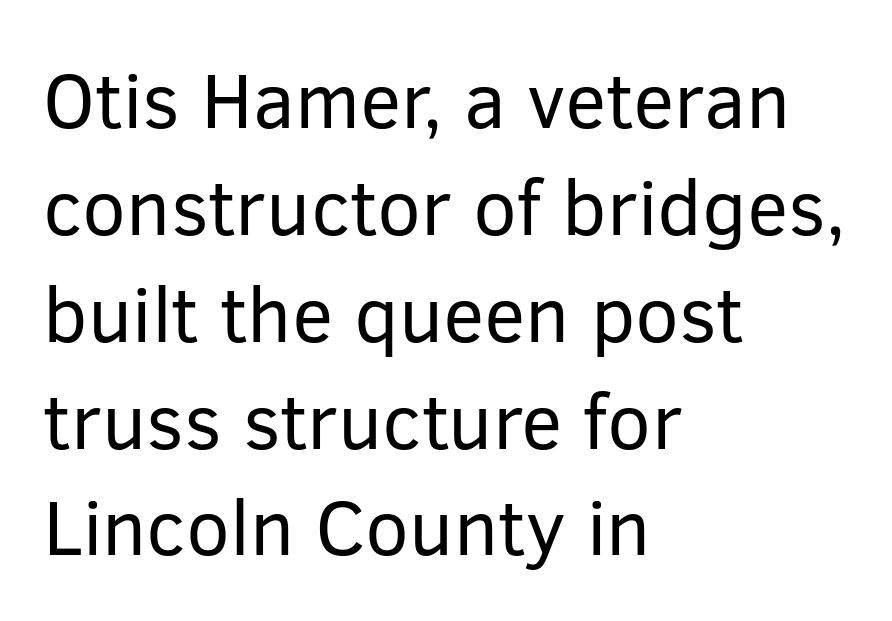
The passage shown is typed in a proportional face where columns would drift. Nothing unusual about the tracking: characters are spaced as the font intends. Posture: upright roman. No feet cap the strokes, marking this as sans-serif type. Each row of text sits above clean, open space. Students, observe: this is what conventionally led text looks like.
